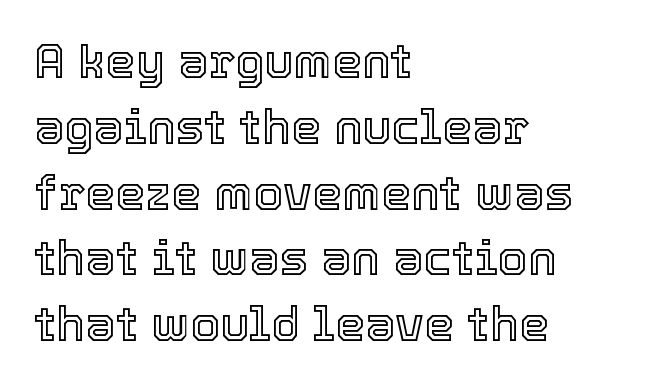
{"italic": "no", "width": "normal", "x_height": "medium", "monospaced": "no", "underline": "no", "align": "left", "line_spacing": "normal", "line_spacing_ratio": 1.37, "letter_spacing": "normal", "letter_spacing_em": 0.0, "glyph_px": 48}
